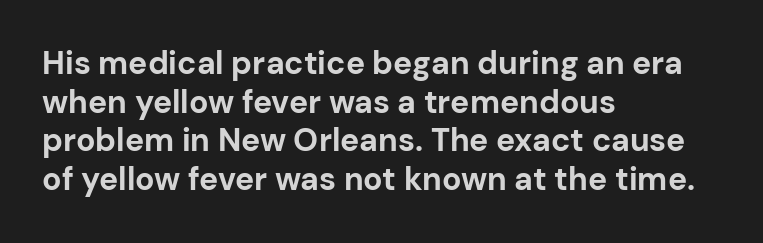
The image shows 32 px bold sans-serif type, upright; set left-aligned, line spacing 1.21x, normal letter spacing, not underlined; low stroke contrast and a medium x-height.
